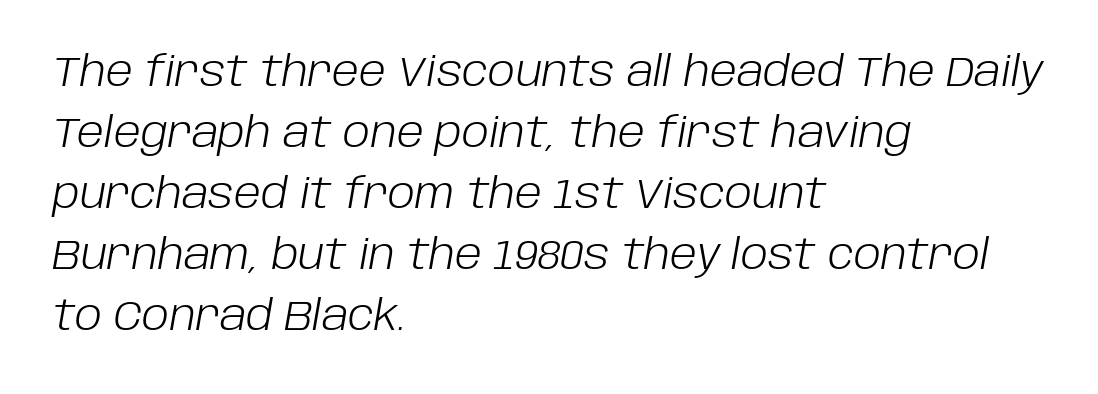
Q: Is the text bold? A: No.
Q: Is the text italic (slanted)? A: Yes, it leans right by about 10 degrees.
Q: Is the text underlined? A: No.
Q: How is the paragraph aligned? A: Left-aligned.
Q: Is the spacing between letters normal or unusually wide? A: Normal.
Q: Is the spacing between lines tight, normal or loose? A: Normal.
Q: Width (condensed, normal, or wide)? A: Normal.
Q: Stroke contrast? A: Low.
Q: x-height? A: Large.
Q: Monospaced? A: No.
